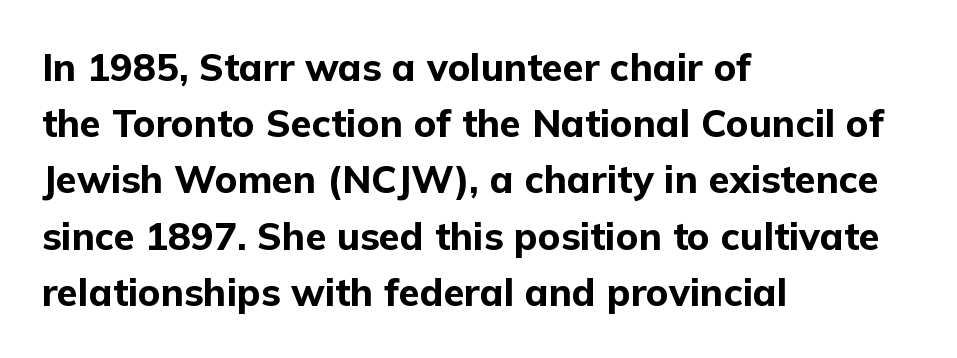
Q: Is the text bold? A: Yes.
Q: Is the text italic (slanted)? A: No, it is upright.
Q: Is the typeface a serif or a sans-serif typeface? A: Sans-serif.
Q: Is the text underlined? A: No.
Q: How is the paragraph aligned? A: Left-aligned.
Q: Is the spacing between letters normal or unusually wide? A: Normal.
Q: Is the spacing between lines tight, normal or loose? A: Normal.
Q: Width (condensed, normal, or wide)? A: Normal.
Q: Stroke contrast? A: Low.
Q: x-height? A: Medium.
Q: Monospaced? A: No.
